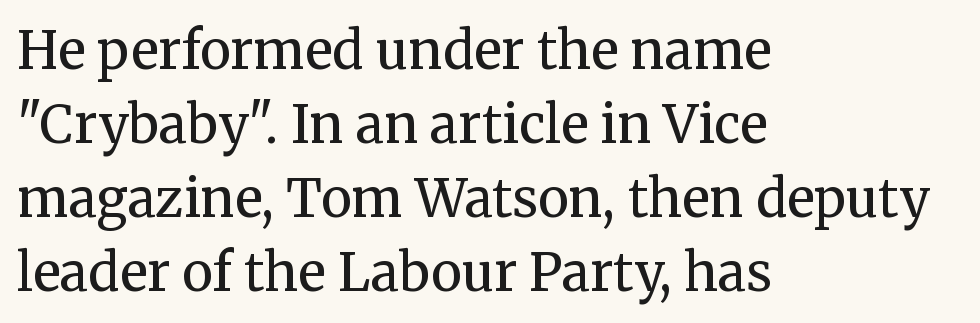
{"serif": "yes", "italic": "no", "bold": "no", "weight": "regular", "width": "normal", "stroke_contrast": "medium", "x_height": "medium", "monospaced": "no", "underline": "no", "align": "left", "line_spacing": "normal", "line_spacing_ratio": 1.42, "letter_spacing": "normal", "letter_spacing_em": 0.0, "glyph_px": 52}
